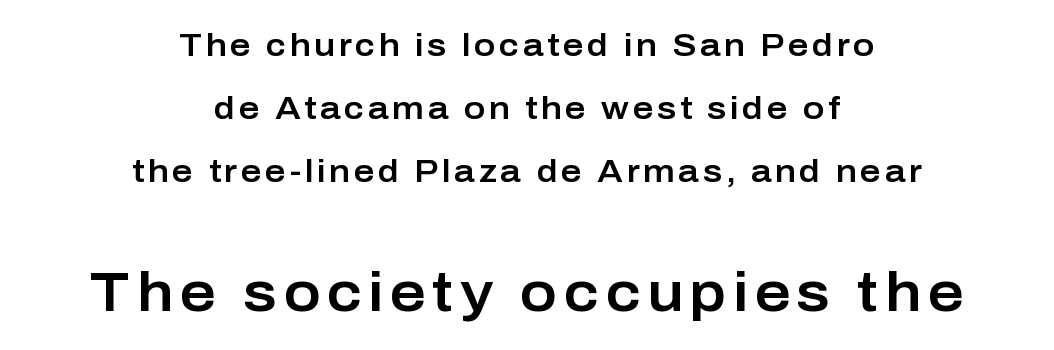
The image shows 56 px sans-serif type, upright; set centered, loose line spacing (1.97x), not underlined; the second (bottom) block is 1.75x larger; low stroke contrast and a medium x-height.
